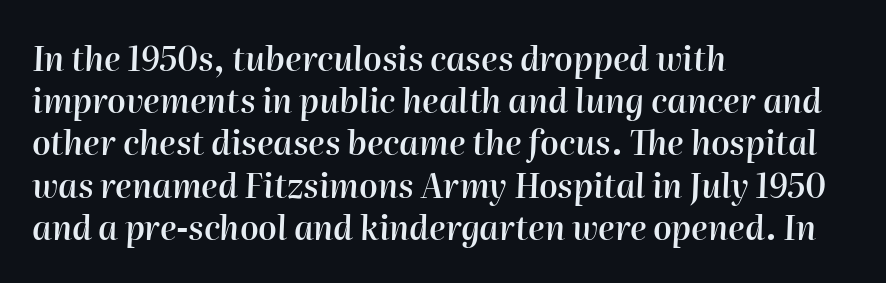
The image shows 33 px semibold type, italic (leaning right); set left-aligned, normal line spacing (1.28x), normal letter spacing, not underlined; high stroke contrast and a medium x-height.
